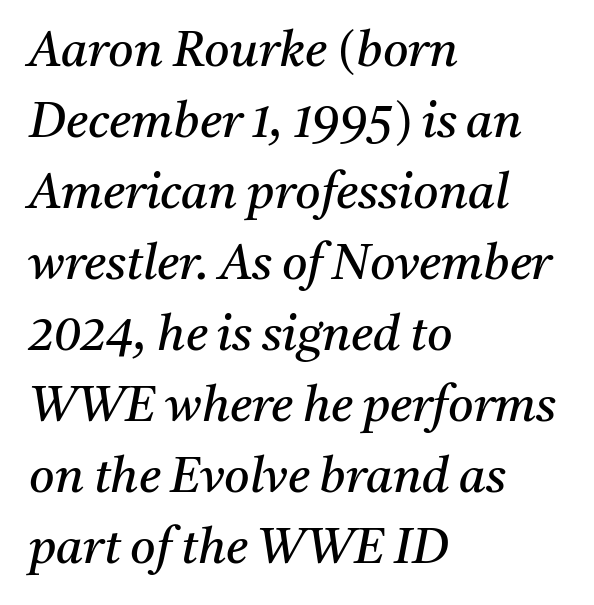
{"serif": "yes", "italic": "yes", "lean": "right", "slant_degrees": 11, "bold": "no", "weight": "regular", "width": "normal", "stroke_contrast": "medium", "x_height": "medium", "monospaced": "no", "underline": "no", "align": "left", "line_spacing": "normal", "line_spacing_ratio": 1.45, "letter_spacing": "normal", "letter_spacing_em": 0.0, "glyph_px": 49}
